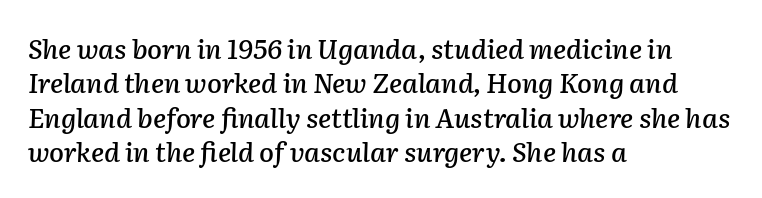
{"italic": "yes", "lean": "right", "slant_degrees": 2, "underline": "no", "align": "left", "line_spacing": "normal", "line_spacing_ratio": 1.27, "letter_spacing": "normal", "letter_spacing_em": 0.0, "glyph_px": 27}
